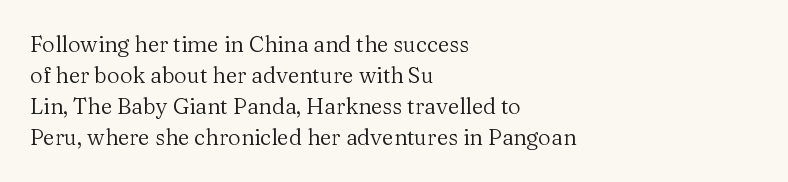
{"italic": "no", "bold": "no", "underline": "no", "align": "left", "line_spacing": "normal", "line_spacing_ratio": 1.41, "letter_spacing": "normal", "letter_spacing_em": 0.0, "glyph_px": 22}
